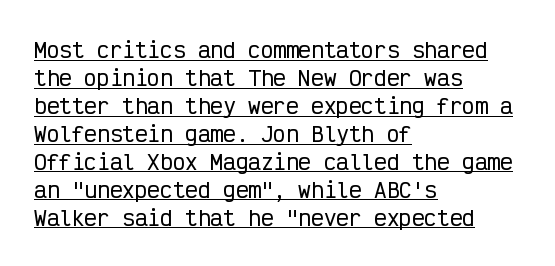
Q: Is the text italic (slanted)? A: No, it is upright.
Q: Is the text underlined? A: Yes.
Q: How is the paragraph aligned? A: Left-aligned.
Q: Is the spacing between letters normal or unusually wide? A: Normal.
Q: Is the spacing between lines tight, normal or loose? A: Normal.
